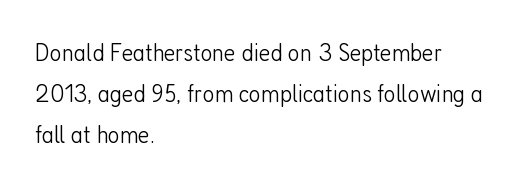
The words here are not underlined. Unbolded letterforms with no extra heft. Quick note: interline space is typical. These lines stack with their left ends in a neat column. Ordinary non-slanted type is in use. Here the glyphs are tracked normally, forming tight word shapes.
